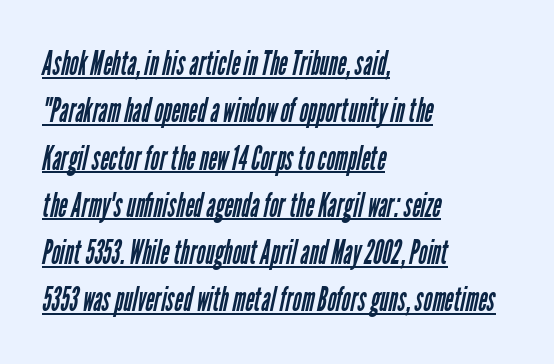
Q: Is the text bold? A: No.
Q: Is the typeface a serif or a sans-serif typeface? A: Sans-serif.
Q: Is the text underlined? A: Yes.
Q: How is the paragraph aligned? A: Left-aligned.
Q: Is the spacing between letters normal or unusually wide? A: Normal.
Q: Is the spacing between lines tight, normal or loose? A: Normal.
Q: Width (condensed, normal, or wide)? A: Condensed.
Q: Stroke contrast? A: Low.
Q: x-height? A: Medium.
Q: Monospaced? A: No.
